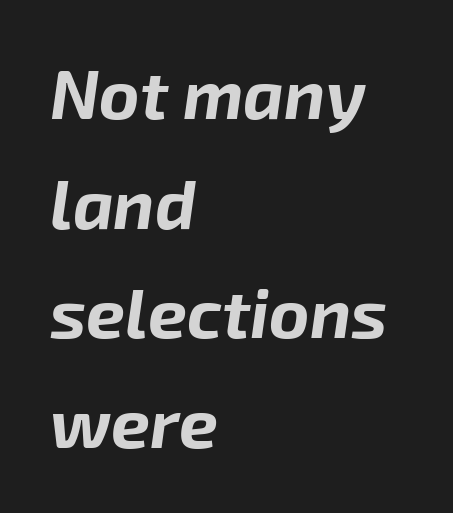
This sample has the flowing, uneven cadence of proportional lettering. Designer's note — italics engaged. The typesetter chose a ragged-right arrangement here. Does the leading feel generous? No, just average. The glyphs are unaccompanied by any horizontal stroke below them. Students, note that the glyphs here touch the page at normal intervals.
